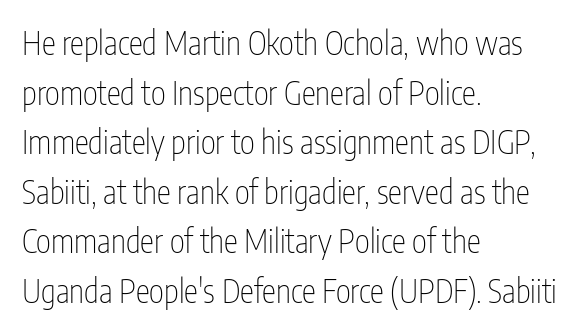
The image shows 32 px thin, condensed sans-serif type, upright; set left-aligned, normal line spacing (1.55x), normal letter spacing, not underlined; low stroke contrast and a medium x-height.
